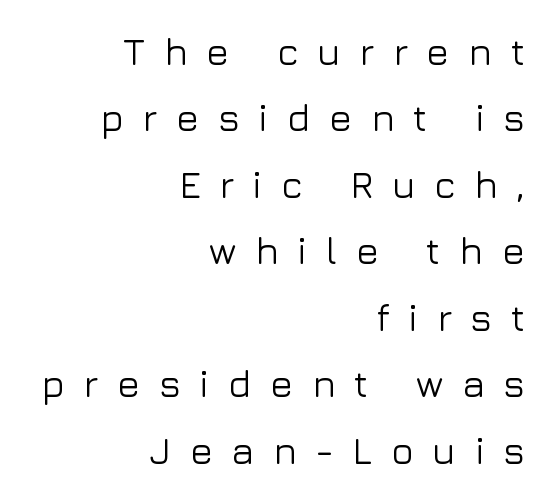
Q: Is the text italic (slanted)? A: No, it is upright.
Q: Is the typeface a serif or a sans-serif typeface? A: Sans-serif.
Q: Is the text underlined? A: No.
Q: How is the paragraph aligned? A: Right-aligned.
Q: Is the spacing between letters normal or unusually wide? A: Unusually wide.
Q: Width (condensed, normal, or wide)? A: Normal.
Q: Stroke contrast? A: Low.
Q: x-height? A: Medium.
Q: Monospaced? A: No.
